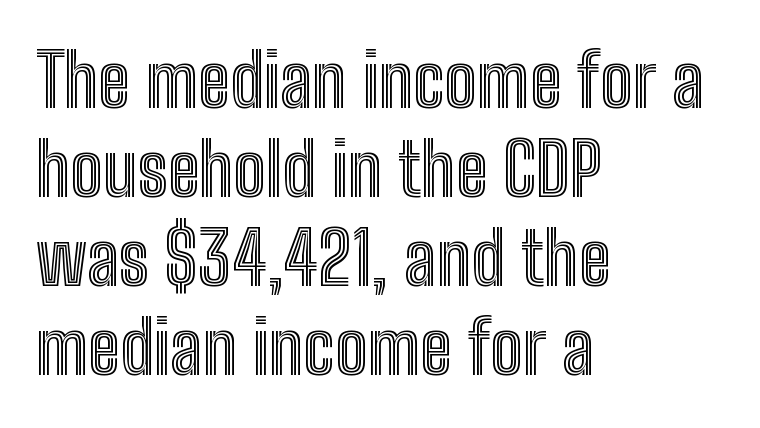
{"italic": "no", "width": "condensed", "x_height": "medium", "monospaced": "no", "underline": "no", "align": "left", "line_spacing_ratio": 1.22, "letter_spacing": "normal", "letter_spacing_em": 0.0, "glyph_px": 73}
